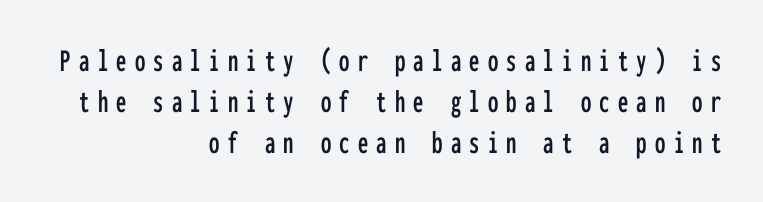
Q: Is the text italic (slanted)? A: No, it is upright.
Q: Is the typeface a serif or a sans-serif typeface? A: Sans-serif.
Q: Is the text underlined? A: No.
Q: How is the paragraph aligned? A: Right-aligned.
Q: Is the spacing between letters normal or unusually wide? A: Unusually wide.
Q: Width (condensed, normal, or wide)? A: Condensed.
Q: Stroke contrast? A: Low.
Q: x-height? A: Medium.
Q: Monospaced? A: Yes.
